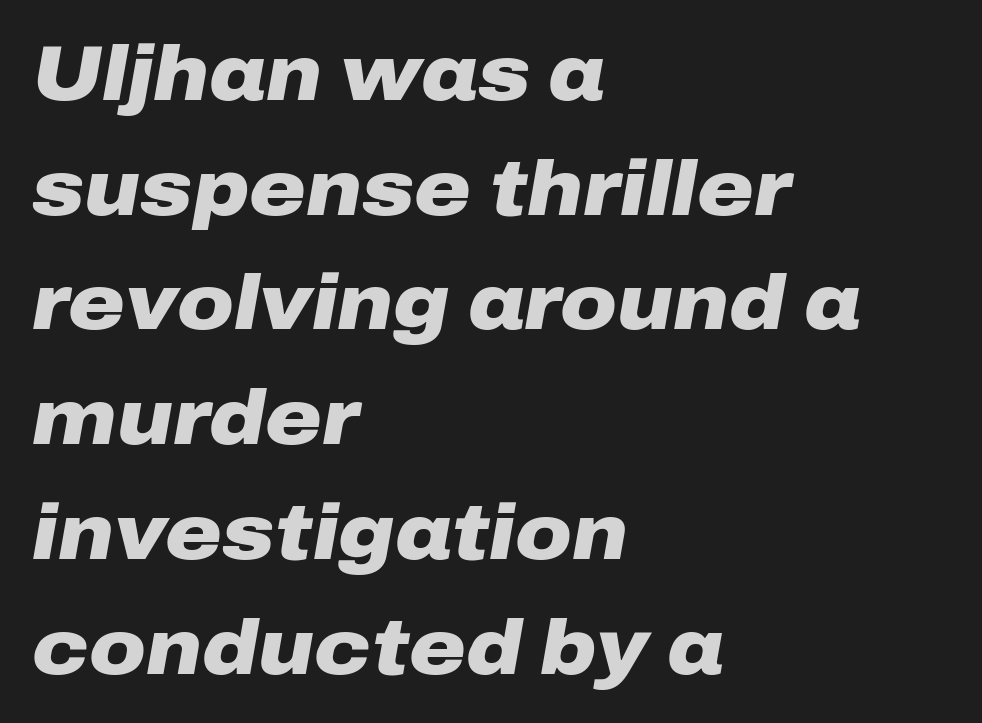
{"italic": "yes", "lean": "right", "slant_degrees": 10, "bold": "yes", "weight": "heavy", "width": "wide", "stroke_contrast": "low", "x_height": "medium", "monospaced": "no", "underline": "no", "align": "left", "line_spacing": "normal", "line_spacing_ratio": 1.49, "letter_spacing": "normal", "letter_spacing_em": 0.0, "glyph_px": 77}
